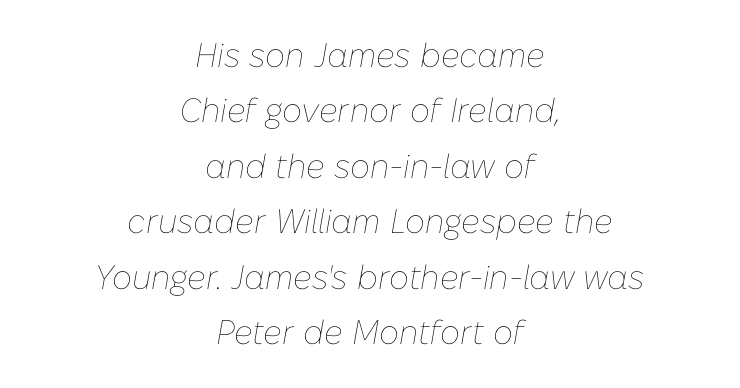
Q: Is the text bold? A: No.
Q: Is the text italic (slanted)? A: Yes, it leans right by about 10 degrees.
Q: Is the text underlined? A: No.
Q: How is the paragraph aligned? A: Centered.
Q: Is the spacing between letters normal or unusually wide? A: Normal.
Q: Is the spacing between lines tight, normal or loose? A: Normal.
Q: Width (condensed, normal, or wide)? A: Normal.
Q: Stroke contrast? A: Low.
Q: x-height? A: Medium.
Q: Monospaced? A: No.
